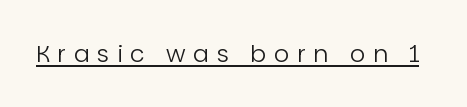
{"italic": "no", "bold": "no", "underline": "yes", "letter_spacing": "wide", "letter_spacing_em": 0.31, "glyph_px": 24}
